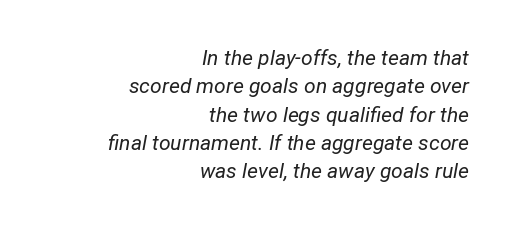
Q: Is the text bold? A: No.
Q: Is the text italic (slanted)? A: Yes, it leans right by about 12 degrees.
Q: Is the text underlined? A: No.
Q: How is the paragraph aligned? A: Right-aligned.
Q: Is the spacing between letters normal or unusually wide? A: Normal.
Q: Is the spacing between lines tight, normal or loose? A: Normal.
